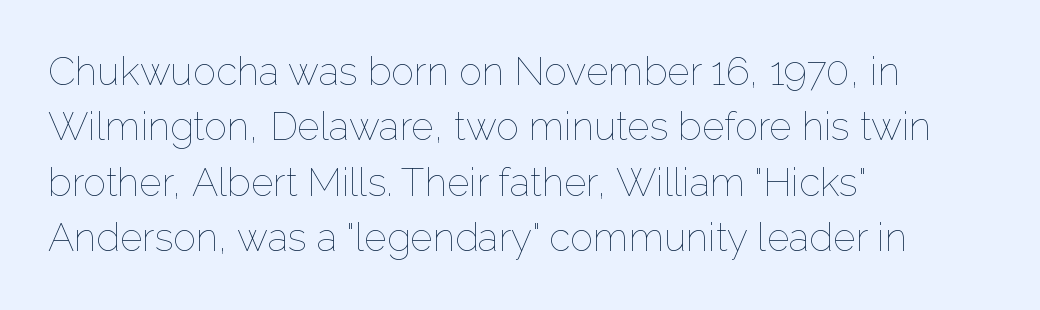
The string is rendered with underlining switched off. Italic: no, the glyphs are upright roman. This block has exactly the height ordinary leading produces. Line starts are locked; line ends wander.
